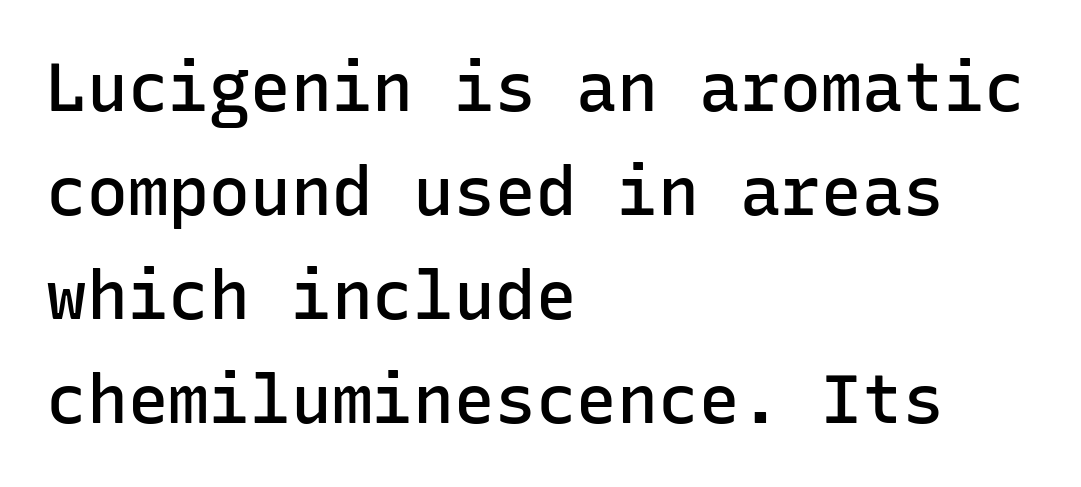
The image shows 68 px semibold sans-serif type, upright, monospaced; set left-aligned, normal line spacing (1.53x), normal letter spacing, not underlined; low stroke contrast and a medium x-height.
